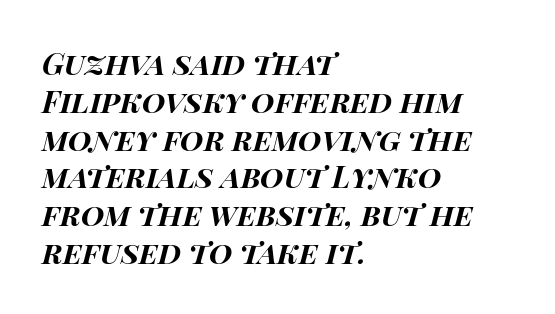
Q: Is the text bold? A: Yes.
Q: Is the text italic (slanted)? A: Yes, it leans right by about 14 degrees.
Q: Is the text underlined? A: No.
Q: How is the paragraph aligned? A: Left-aligned.
Q: Is the spacing between letters normal or unusually wide? A: Normal.
Q: Is the spacing between lines tight, normal or loose? A: Normal.
Q: Width (condensed, normal, or wide)? A: Wide.
Q: Stroke contrast? A: High.
Q: x-height? A: Large.
Q: Monospaced? A: No.
